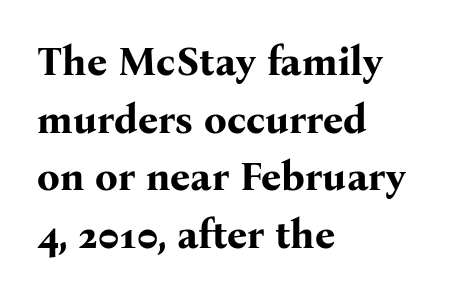
Serifs: yes, visible at the terminals of the letterforms. Is this a fixed-width face? No — the glyphs have proportional, varying widths. Thick stems and heavy bowls — unmistakably bold. Words appear dense and cohesive because spacing is normal. Anything drawn beneath the words? Only blank space.
